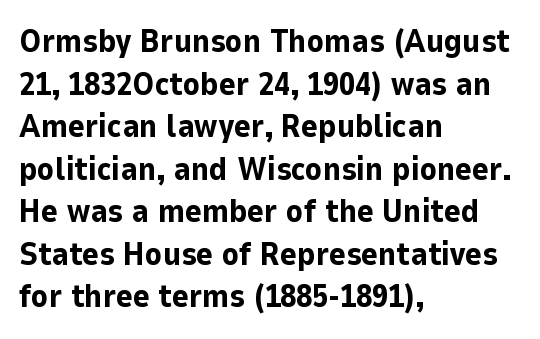
{"serif": "no", "italic": "no", "bold": "yes", "weight": "bold", "width": "normal", "stroke_contrast": "low", "x_height": "medium", "monospaced": "no", "underline": "no", "align": "left", "line_spacing": "normal", "line_spacing_ratio": 1.33, "letter_spacing": "normal", "letter_spacing_em": 0.0, "glyph_px": 32}
